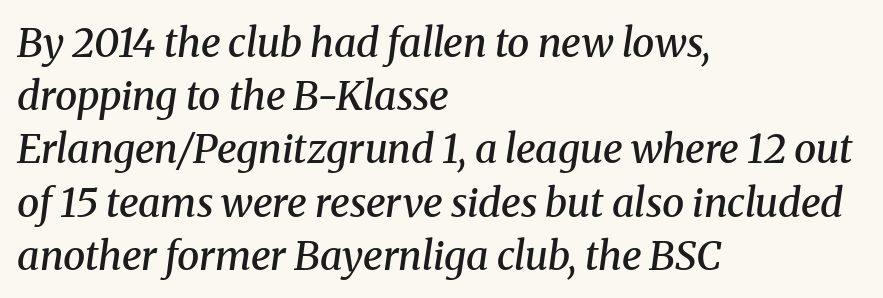
{"serif": "yes", "italic": "yes", "lean": "right", "slant_degrees": 8, "bold": "semi", "weight": "semibold", "width": "normal", "stroke_contrast": "medium", "x_height": "medium", "monospaced": "no", "underline": "no", "align": "left", "line_spacing": "normal", "line_spacing_ratio": 1.33, "letter_spacing": "normal", "letter_spacing_em": 0.0, "glyph_px": 40}
